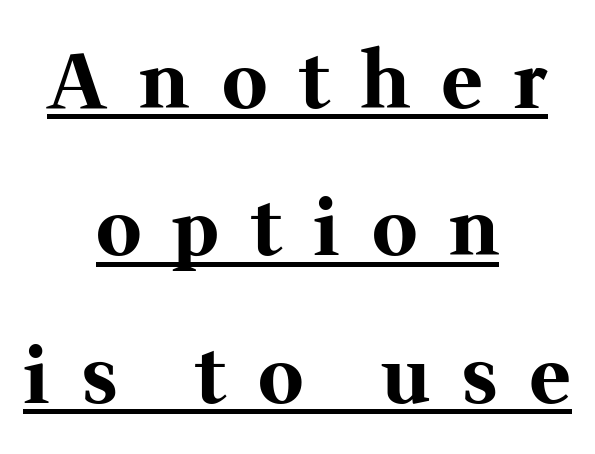
Q: Is the text bold? A: Yes.
Q: Is the text italic (slanted)? A: No, it is upright.
Q: Is the typeface a serif or a sans-serif typeface? A: Serif.
Q: Is the text underlined? A: Yes.
Q: How is the paragraph aligned? A: Centered.
Q: Is the spacing between letters normal or unusually wide? A: Unusually wide.
Q: Is the spacing between lines tight, normal or loose? A: Loose.
Q: Width (condensed, normal, or wide)? A: Normal.
Q: Stroke contrast? A: Medium.
Q: x-height? A: Medium.
Q: Monospaced? A: No.
